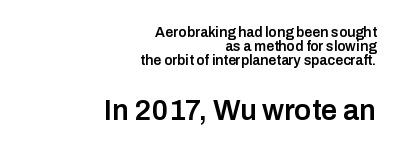
{"serif": "no", "italic": "no", "bold": "semi", "weight": "semibold", "width": "normal", "stroke_contrast": "low", "x_height": "medium", "monospaced": "no", "underline": "no", "align": "right", "line_spacing": "tight", "line_spacing_ratio": 1.01, "letter_spacing": "normal", "letter_spacing_em": 0.0, "larger_block": "second", "size_ratio": 2.07, "glyph_px": 29}
